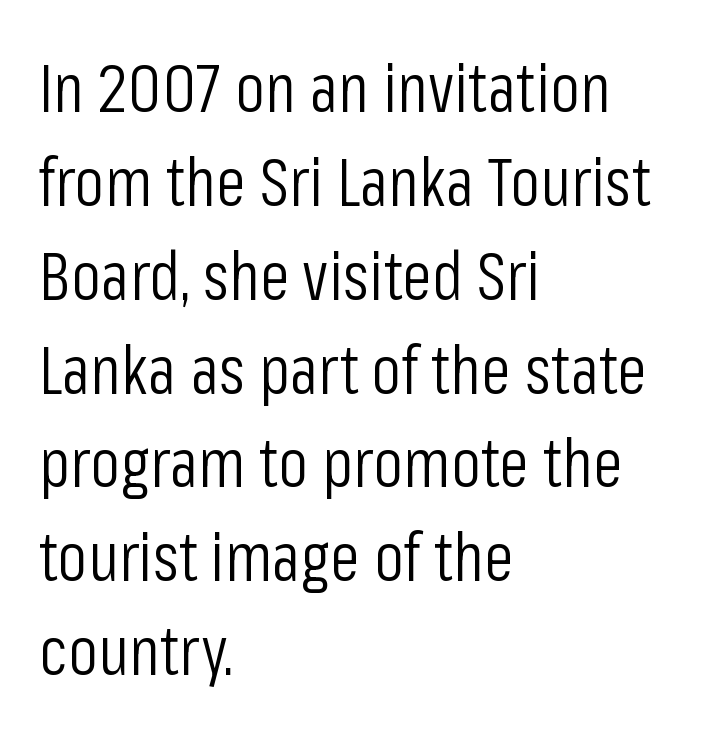
The image shows 68 px light, condensed sans-serif type, upright; set left-aligned, normal line spacing (1.38x), normal letter spacing, not underlined; low stroke contrast and a medium x-height.
